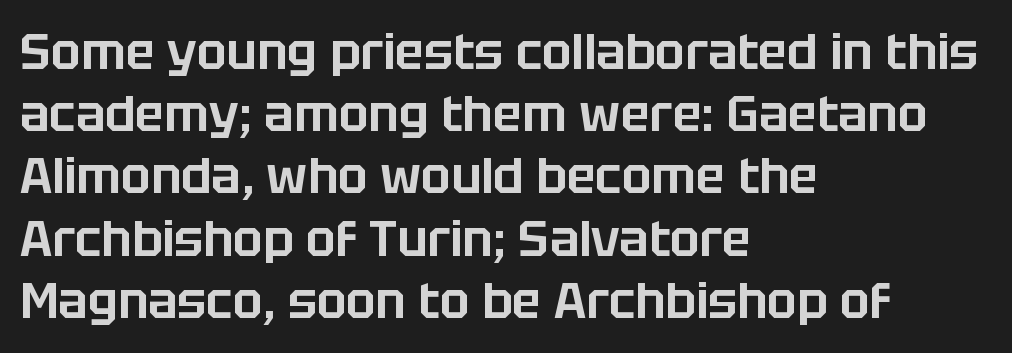
Q: Is the text italic (slanted)? A: No, it is upright.
Q: Is the typeface a serif or a sans-serif typeface? A: Sans-serif.
Q: Is the text underlined? A: No.
Q: How is the paragraph aligned? A: Left-aligned.
Q: Is the spacing between letters normal or unusually wide? A: Normal.
Q: Is the spacing between lines tight, normal or loose? A: Normal.
Q: Width (condensed, normal, or wide)? A: Normal.
Q: Stroke contrast? A: Low.
Q: x-height? A: Large.
Q: Monospaced? A: No.
